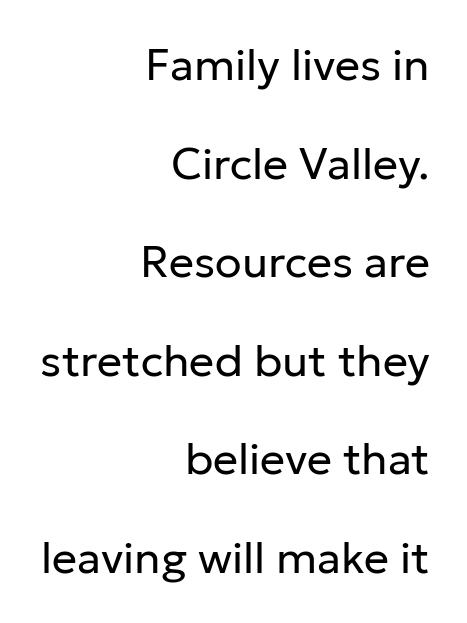
The passage shown is typed in a proportional face where columns would drift. Does extra space separate the letters? No, they use regular spacing. The passage shown is not underscored anywhere. Italic: no, the glyphs are upright roman.
